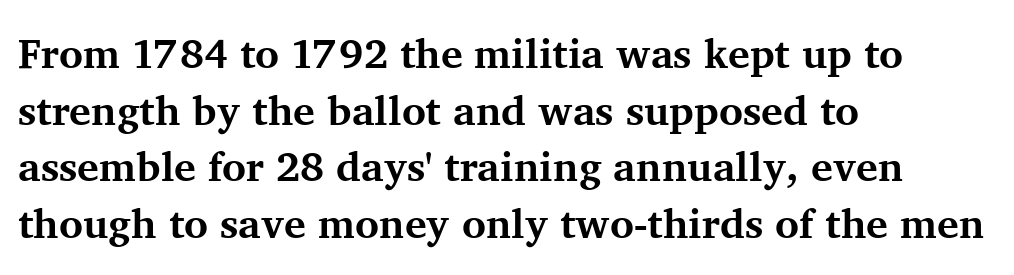
Q: Is the text bold? A: Yes.
Q: Is the text italic (slanted)? A: No, it is upright.
Q: Is the typeface a serif or a sans-serif typeface? A: Serif.
Q: Is the text underlined? A: No.
Q: How is the paragraph aligned? A: Left-aligned.
Q: Is the spacing between letters normal or unusually wide? A: Normal.
Q: Is the spacing between lines tight, normal or loose? A: Normal.
Q: Width (condensed, normal, or wide)? A: Normal.
Q: Stroke contrast? A: Medium.
Q: x-height? A: Medium.
Q: Monospaced? A: No.
